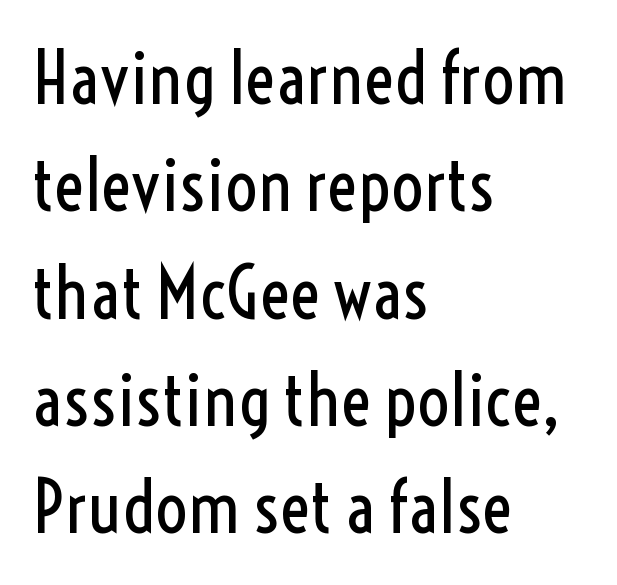
{"serif": "no", "italic": "no", "bold": "no", "weight": "regular", "width": "condensed", "x_height": "medium", "monospaced": "no", "underline": "no", "align": "left", "line_spacing": "normal", "line_spacing_ratio": 1.49, "letter_spacing": "normal", "letter_spacing_em": 0.0, "glyph_px": 72}
